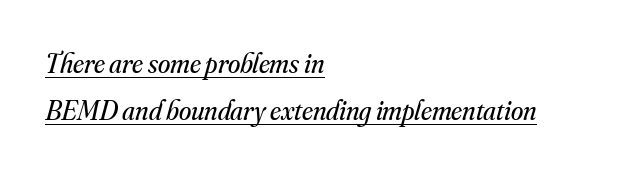
The image shows 28 px regular-weight serif type, italic (leaning right); set left-aligned, normal line spacing (1.67x), normal letter spacing, underlined; medium stroke contrast and a small x-height.
